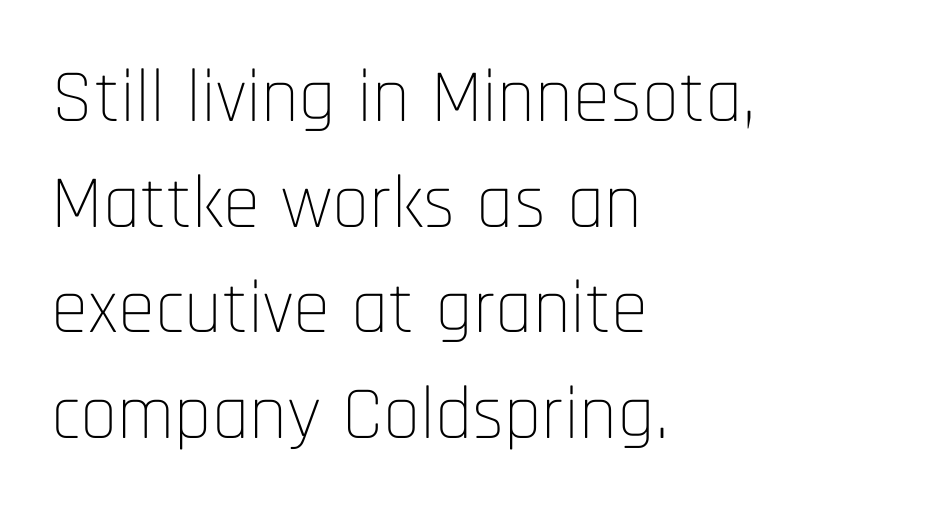
Q: Is the text bold? A: No.
Q: Is the text italic (slanted)? A: No, it is upright.
Q: Is the typeface a serif or a sans-serif typeface? A: Sans-serif.
Q: Is the text underlined? A: No.
Q: How is the paragraph aligned? A: Left-aligned.
Q: Is the spacing between letters normal or unusually wide? A: Normal.
Q: Is the spacing between lines tight, normal or loose? A: Normal.
Q: Width (condensed, normal, or wide)? A: Condensed.
Q: Stroke contrast? A: Low.
Q: x-height? A: Large.
Q: Monospaced? A: No.
